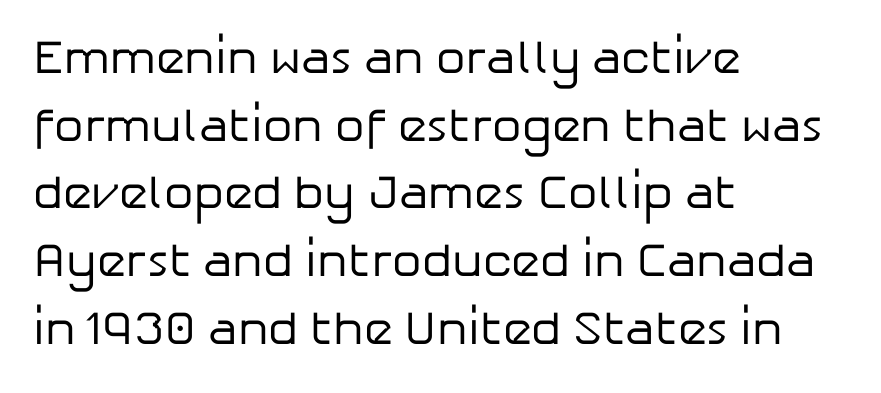
Q: Is the text bold? A: No.
Q: Is the text italic (slanted)? A: No, it is upright.
Q: Is the typeface a serif or a sans-serif typeface? A: Sans-serif.
Q: Is the text underlined? A: No.
Q: How is the paragraph aligned? A: Left-aligned.
Q: Is the spacing between letters normal or unusually wide? A: Normal.
Q: Is the spacing between lines tight, normal or loose? A: Normal.
Q: Width (condensed, normal, or wide)? A: Normal.
Q: Stroke contrast? A: Low.
Q: x-height? A: Medium.
Q: Monospaced? A: No.
